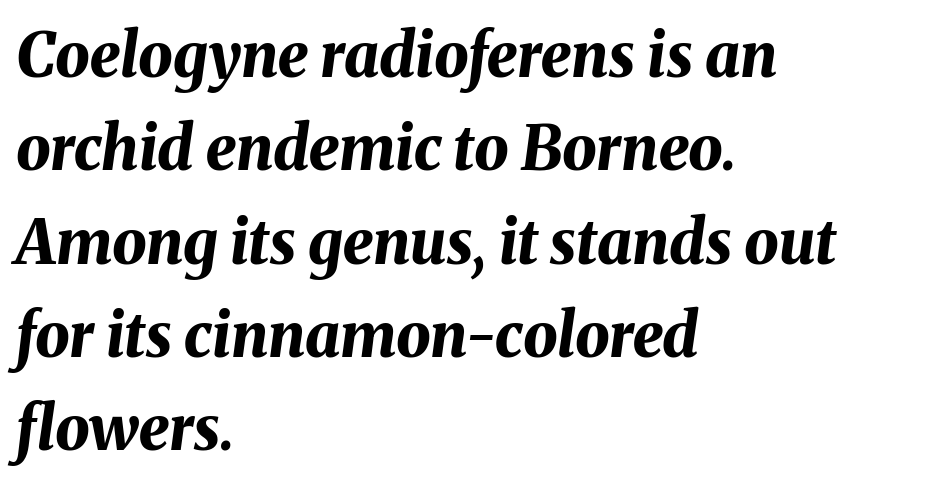
Q: Is the text bold? A: Yes.
Q: Is the text italic (slanted)? A: Yes, it leans right by about 8 degrees.
Q: Is the text underlined? A: No.
Q: How is the paragraph aligned? A: Left-aligned.
Q: Is the spacing between letters normal or unusually wide? A: Normal.
Q: Is the spacing between lines tight, normal or loose? A: Normal.
Q: Width (condensed, normal, or wide)? A: Normal.
Q: Stroke contrast? A: Medium.
Q: x-height? A: Medium.
Q: Monospaced? A: No.
